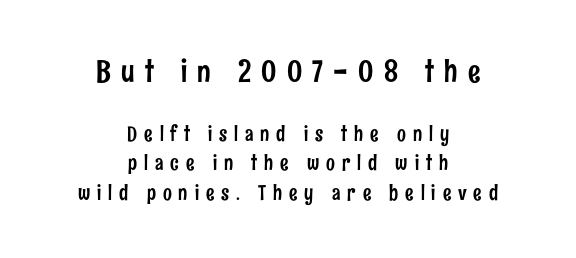
Q: Is the text italic (slanted)? A: No, it is upright.
Q: Is the typeface a serif or a sans-serif typeface? A: Sans-serif.
Q: Is the text underlined? A: No.
Q: How is the paragraph aligned? A: Centered.
Q: Is the spacing between letters normal or unusually wide? A: Unusually wide.
Q: Is the spacing between lines tight, normal or loose? A: Normal.
Q: Which block of text is set in a larger size, the first (top) or the second (bottom)? A: The first (top) one.
Q: Width (condensed, normal, or wide)? A: Condensed.
Q: Stroke contrast? A: Low.
Q: x-height? A: Medium.
Q: Monospaced? A: No.
